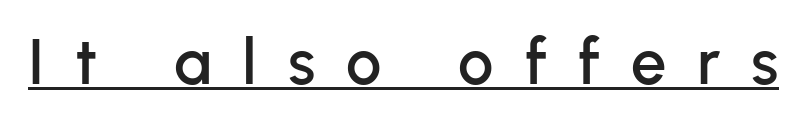
Q: Is the text italic (slanted)? A: No, it is upright.
Q: Is the typeface a serif or a sans-serif typeface? A: Sans-serif.
Q: Is the text underlined? A: Yes.
Q: Is the spacing between letters normal or unusually wide? A: Unusually wide.
Q: Width (condensed, normal, or wide)? A: Normal.
Q: Stroke contrast? A: Low.
Q: x-height? A: Medium.
Q: Monospaced? A: No.
